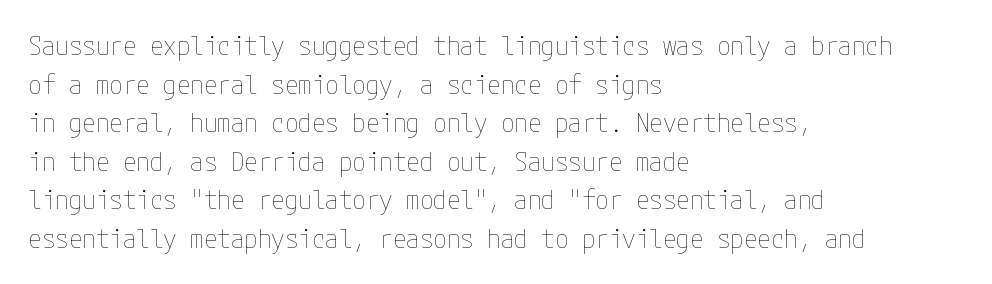
{"italic": "no", "bold": "no", "underline": "no", "align": "left", "line_spacing": "normal", "line_spacing_ratio": 1.43, "letter_spacing": "normal", "letter_spacing_em": 0.0, "glyph_px": 27}
